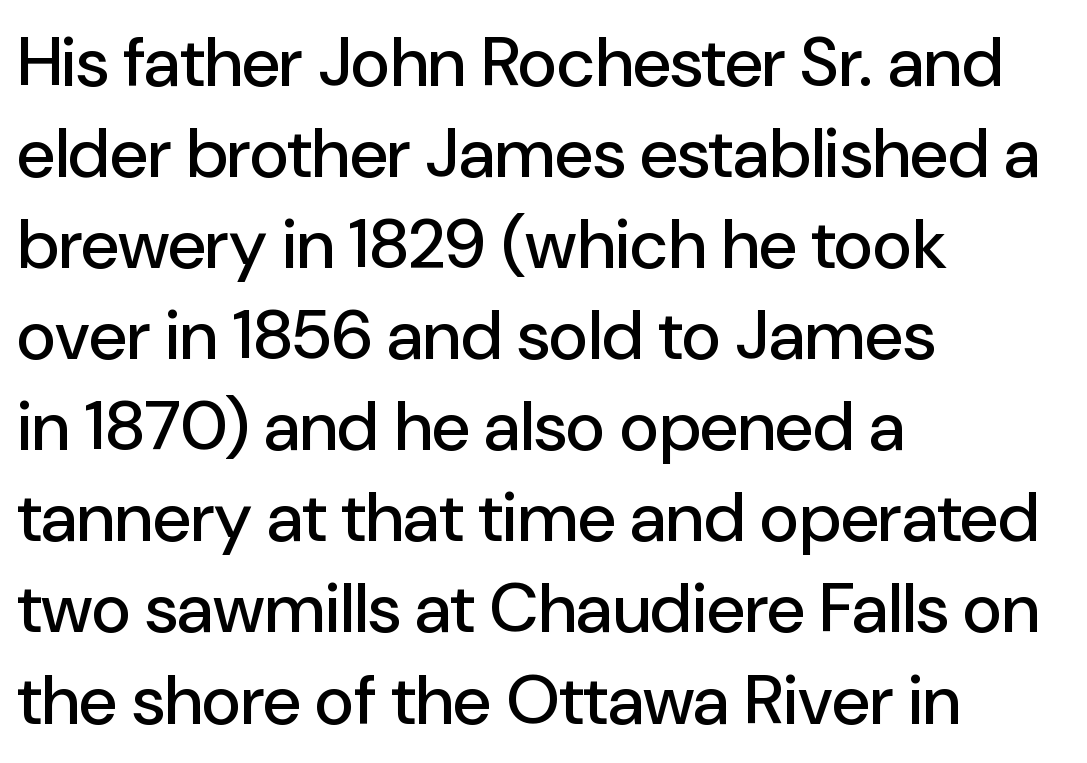
Clear beneath every line of the passage. The vertical gap from one line to the next is medium. It's the straight-up-and-down kind of type. Visually the block forms a straight wall on the left and a jagged coastline on the right.
